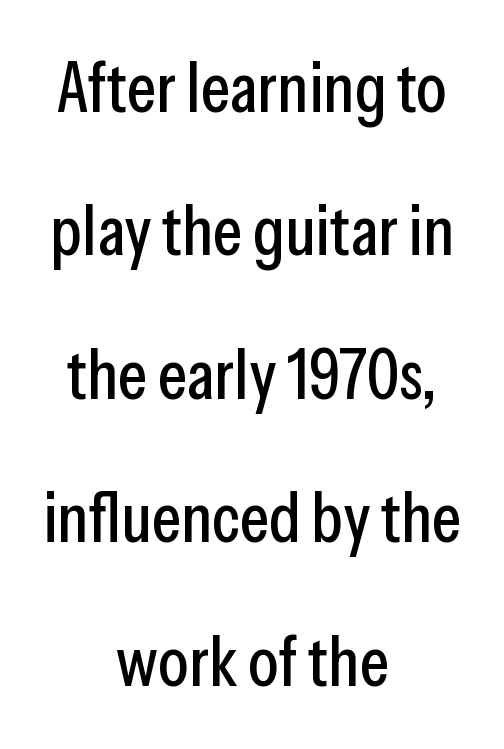
Horizontally, the lines are justified to the midpoint only. Airy leading. The type family on display is of the sans-serif kind. Only glyphs here, with clear space below each row.
